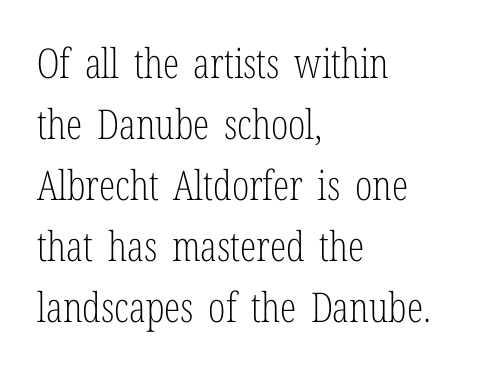
The image shows 41 px light, condensed serif type, upright; set left-aligned, normal line spacing (1.49x), normal letter spacing, not underlined; low stroke contrast and a medium x-height.
